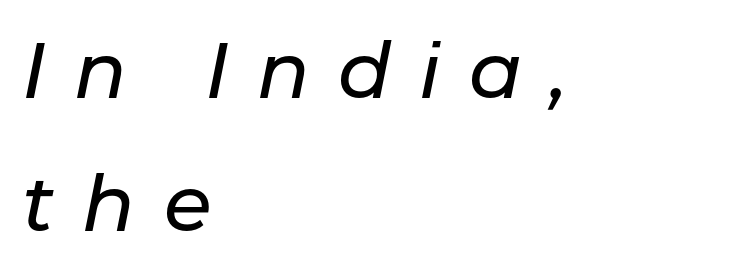
Q: Is the text italic (slanted)? A: Yes, it leans right by about 11 degrees.
Q: Is the text underlined? A: No.
Q: How is the paragraph aligned? A: Left-aligned.
Q: Is the spacing between letters normal or unusually wide? A: Unusually wide.
Q: Is the spacing between lines tight, normal or loose? A: Normal.
Q: Width (condensed, normal, or wide)? A: Normal.
Q: Stroke contrast? A: Low.
Q: x-height? A: Medium.
Q: Monospaced? A: No.
